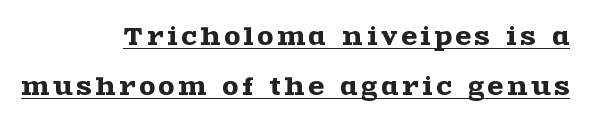
Q: Is the text italic (slanted)? A: No, it is upright.
Q: Is the text underlined? A: Yes.
Q: How is the paragraph aligned? A: Right-aligned.
Q: Is the spacing between lines tight, normal or loose? A: Loose.
